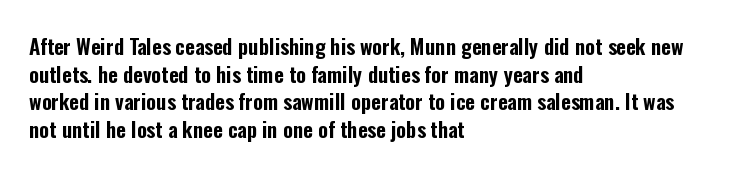
Q: Is the text italic (slanted)? A: No, it is upright.
Q: Is the text underlined? A: No.
Q: How is the paragraph aligned? A: Left-aligned.
Q: Is the spacing between letters normal or unusually wide? A: Normal.
Q: Is the spacing between lines tight, normal or loose? A: Normal.
